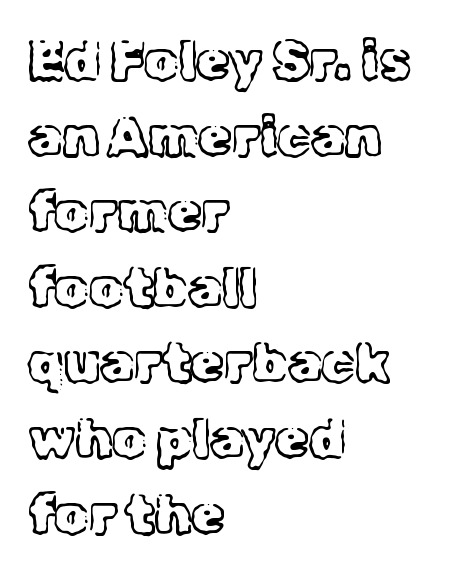
Weight class: somewhere from thin through regular. The type family on display is of the serif kind. Summary of vertical rhythm: regular, with standard interline spacing. Horizontally, the lines are justified to the leading edge only. Each row of text sits above clean, open space. This is the regular roman posture of the typeface.
